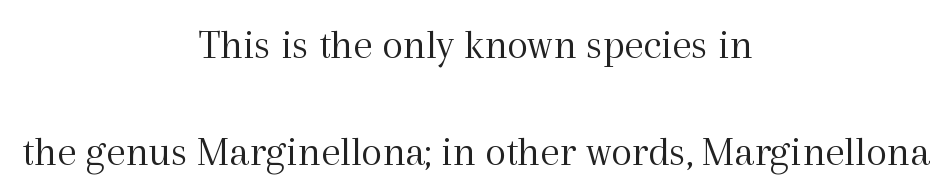
The image shows 43 px light serif type, upright; set centered, loose line spacing (2.49x), normal letter spacing, not underlined; a medium x-height.
